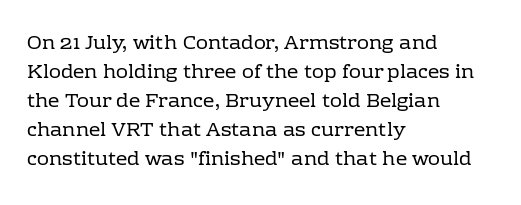
Beneath every word, the page is bare. Stems here are at most as thick as an everyday book face. When letters stand straight like this, we call the style roman or upright. This rendering leaves character spacing at its baseline value. The rendering uses a moderate line-height, typical for paragraphs.
